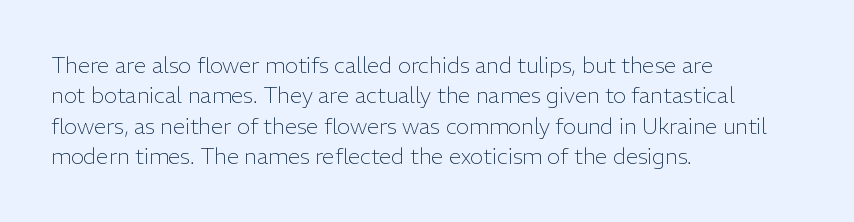
A quiet, ordinary-to-light weight characterises the typeface. The text block is weighted toward the left margin, trailing off unevenly rightward. This rendering leaves character spacing at its baseline value. Characters remain perfectly vertical along every line. The strip under each line holds only bare page.
